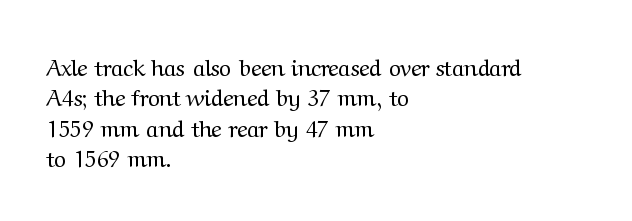
The image shows 23 px text type, upright; set left-aligned, normal line spacing (1.32x), normal letter spacing, not underlined.
